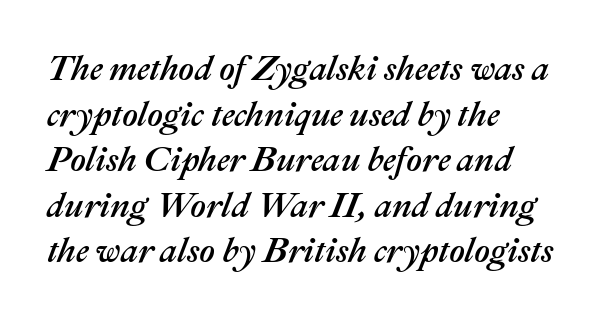
The image shows 34 px text type, italic (leaning right); set left-aligned, normal line spacing (1.34x), normal letter spacing, not underlined; medium stroke contrast and a medium x-height.
